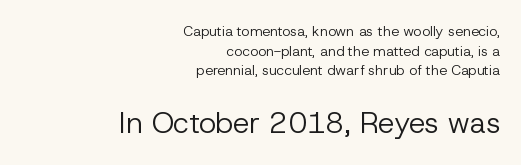
Classification — sans serif. Does the leading feel generous? No, just average. This is not heavy type; no bold has been used. The later block is typeset at a bigger size than the earlier block. Do the characters align in a grid? No, the font is proportional. Designer's note — italics off, roman on.
